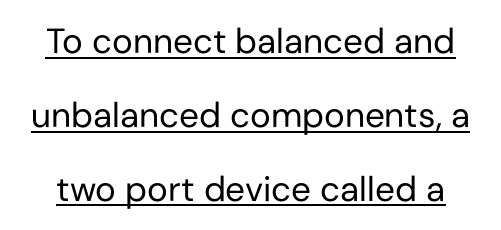
The image shows 35 px regular-weight sans-serif type, upright; set loose line spacing (2.11x), normal letter spacing, underlined; low stroke contrast and a medium x-height.
